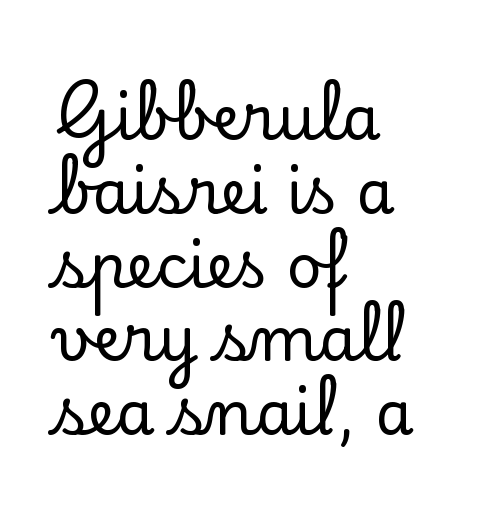
The image shows 61 px serif type, upright; set left-aligned, line spacing 1.21x, normal letter spacing, not underlined; low stroke contrast and a small x-height.
